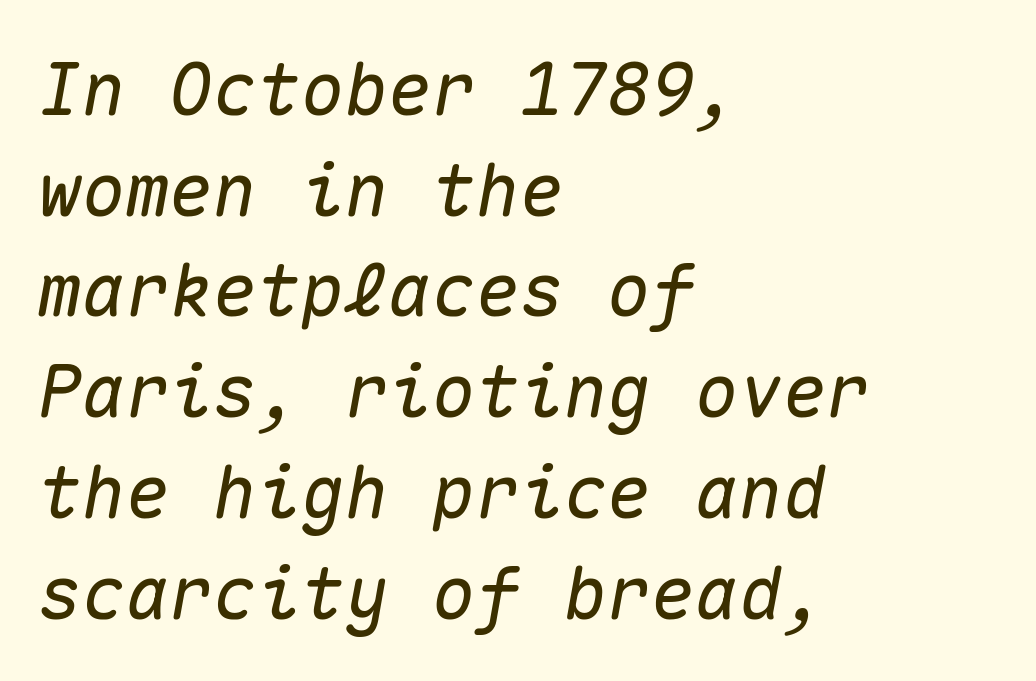
The image shows 73 px text type, italic (leaning right), monospaced; set left-aligned, normal line spacing (1.38x), normal letter spacing, not underlined; medium stroke contrast and a medium x-height.
